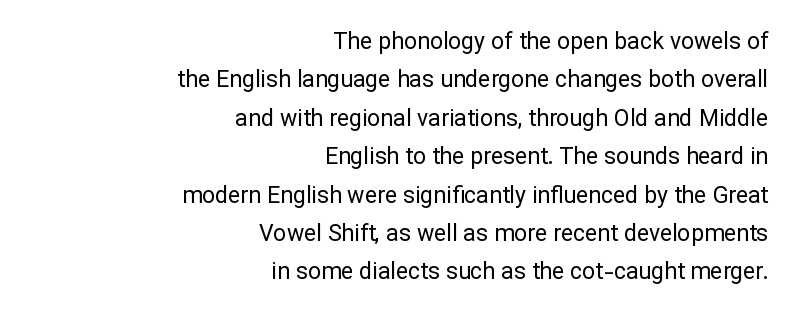
The lines sit at an ordinary, default distance from one another. A light-to-regular cut is what we see here. The specimen omits any rule beneath the text block's lines. Tall strokes in this sample are plumb rather than angled.
